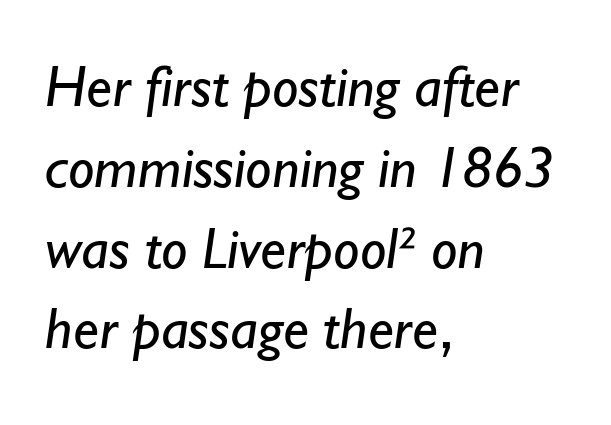
{"serif": "no", "bold": "no", "weight": "regular", "width": "normal", "stroke_contrast": "low", "x_height": "small", "monospaced": "no", "underline": "no", "align": "left", "line_spacing": "normal", "line_spacing_ratio": 1.37, "letter_spacing": "normal", "letter_spacing_em": 0.0, "glyph_px": 59}
